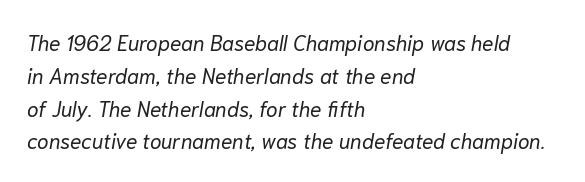
Q: Is the text bold? A: No.
Q: Is the text italic (slanted)? A: Yes, it leans right by about 10 degrees.
Q: Is the text underlined? A: No.
Q: How is the paragraph aligned? A: Left-aligned.
Q: Is the spacing between letters normal or unusually wide? A: Normal.
Q: Is the spacing between lines tight, normal or loose? A: Normal.
